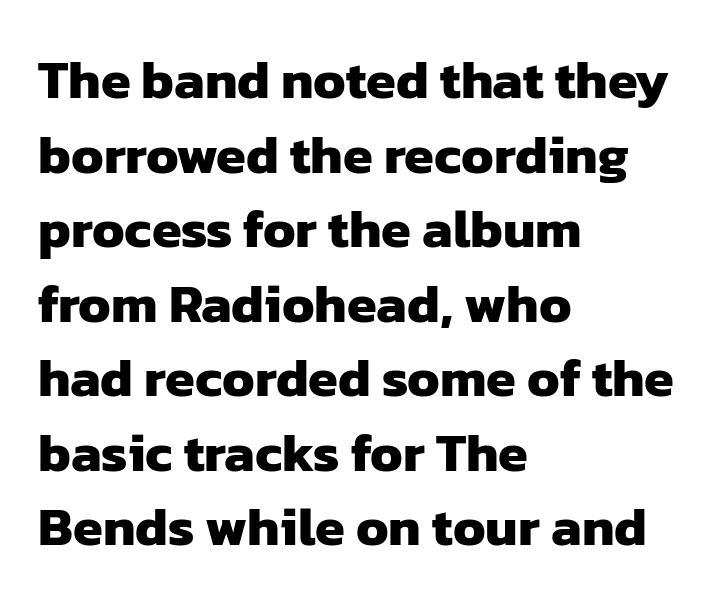
The image shows 54 px heavy sans-serif type; set left-aligned, normal line spacing (1.38x), normal letter spacing, not underlined; low stroke contrast and a medium x-height.
